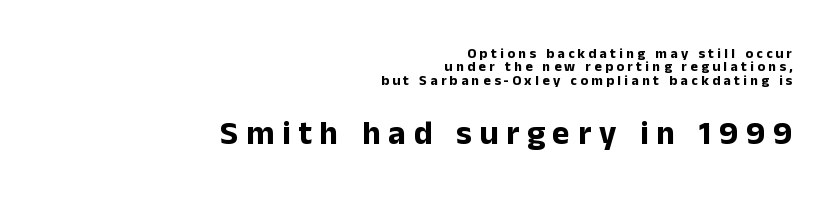
This layout puts the modest block above and the oversized block below. Students, this is bold: see how much ink each stroke carries. Words float on clear page, feet unadorned. The passage shown has open, widely tracked lettering throughout. If you drew a ruler down the right edge, every line would touch it. Regarding leading, the lines here are crowded together.
